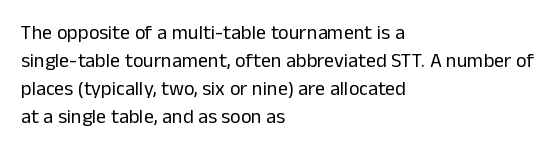
{"italic": "no", "bold": "no", "underline": "no", "align": "left", "line_spacing": "normal", "line_spacing_ratio": 1.4, "letter_spacing": "normal", "letter_spacing_em": 0.0, "glyph_px": 20}
